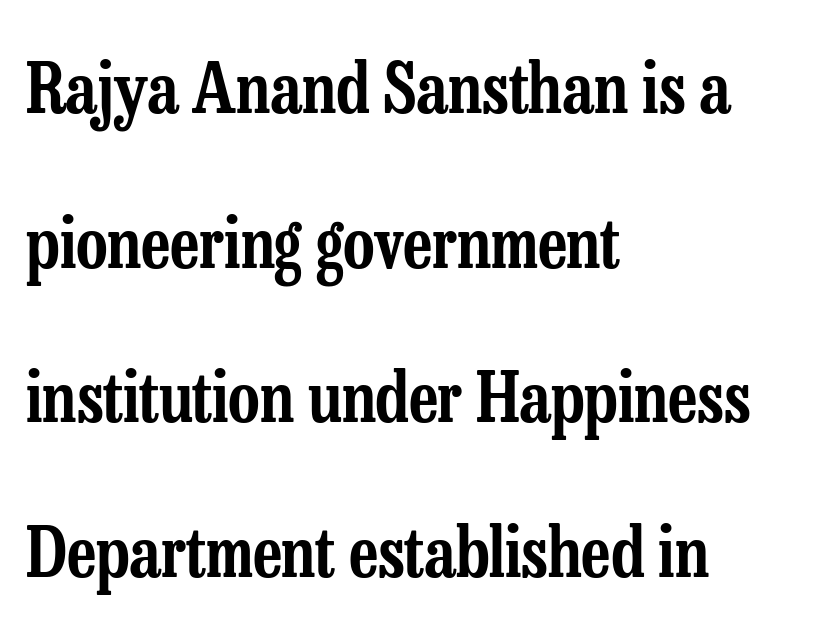
Q: Is the text italic (slanted)? A: No, it is upright.
Q: Is the typeface a serif or a sans-serif typeface? A: Serif.
Q: Is the text underlined? A: No.
Q: How is the paragraph aligned? A: Left-aligned.
Q: Is the spacing between letters normal or unusually wide? A: Normal.
Q: Is the spacing between lines tight, normal or loose? A: Loose.
Q: Width (condensed, normal, or wide)? A: Condensed.
Q: Stroke contrast? A: Low.
Q: x-height? A: Medium.
Q: Monospaced? A: No.
